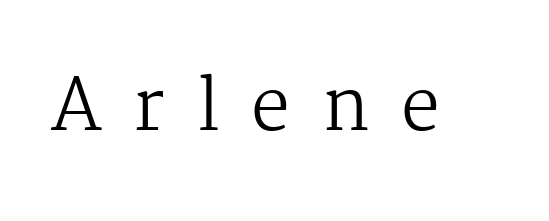
Q: Is the text bold? A: No.
Q: Is the text italic (slanted)? A: No, it is upright.
Q: Is the typeface a serif or a sans-serif typeface? A: Serif.
Q: Is the text underlined? A: No.
Q: Is the spacing between letters normal or unusually wide? A: Unusually wide.
Q: Width (condensed, normal, or wide)? A: Normal.
Q: Stroke contrast? A: Medium.
Q: x-height? A: Medium.
Q: Monospaced? A: No.
